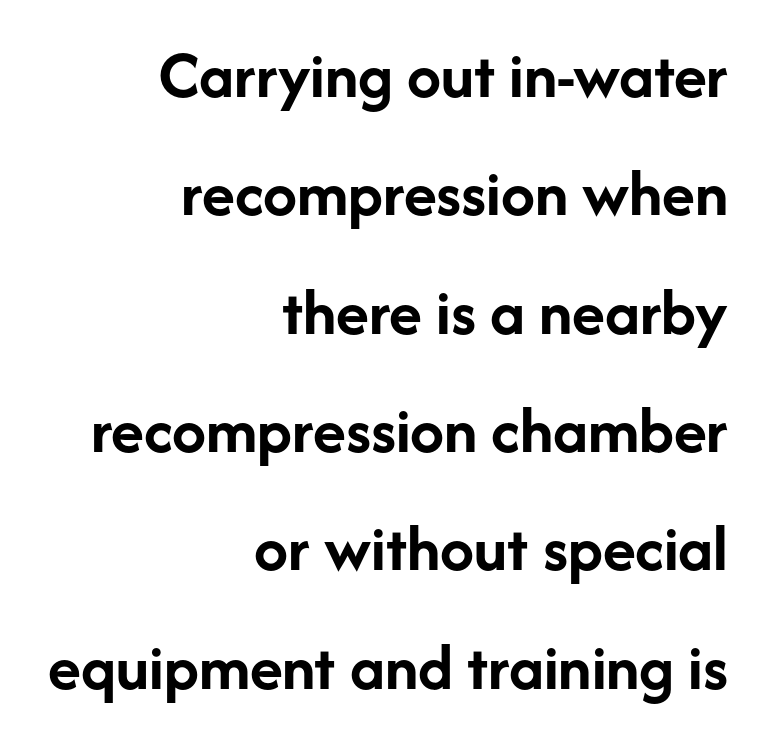
{"serif": "no", "italic": "no", "bold": "yes", "weight": "semibold", "width": "normal", "stroke_contrast": "low", "x_height": "medium", "monospaced": "no", "underline": "no", "align": "right", "line_spacing_ratio": 1.74, "letter_spacing": "normal", "letter_spacing_em": 0.0, "glyph_px": 68}
